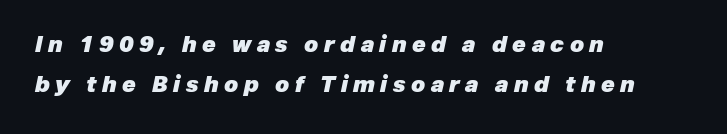
Q: Is the text bold? A: Yes.
Q: Is the text italic (slanted)? A: Yes, it leans right by about 12 degrees.
Q: Is the text underlined? A: No.
Q: How is the paragraph aligned? A: Left-aligned.
Q: Is the spacing between letters normal or unusually wide? A: Unusually wide.
